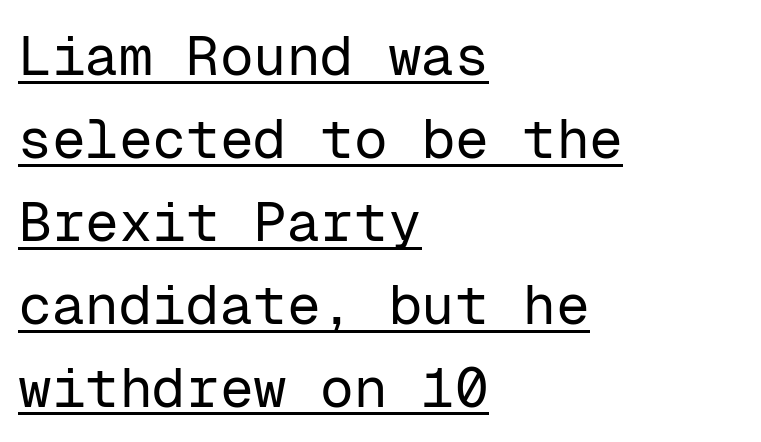
The block of text has a typical density, with ordinary space between rows. Reading down the block, your eye returns to a fixed left position each line. This rendering employs a face without finishing strokes, i.e., a sans-serif. Heaviness? Minimal to ordinary, like unemphasized prose. Beneath each row of characters lies a ruled line. When letters stand straight like this, we call the style roman or upright.
